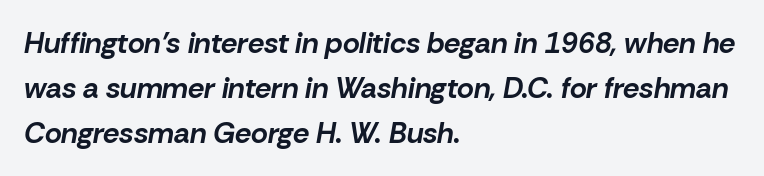
{"italic": "yes", "lean": "right", "slant_degrees": 10, "bold": "yes", "weight": "bold", "width": "normal", "stroke_contrast": "low", "x_height": "medium", "monospaced": "no", "underline": "no", "align": "left", "line_spacing": "normal", "line_spacing_ratio": 1.55, "letter_spacing": "normal", "letter_spacing_em": 0.0, "glyph_px": 29}
